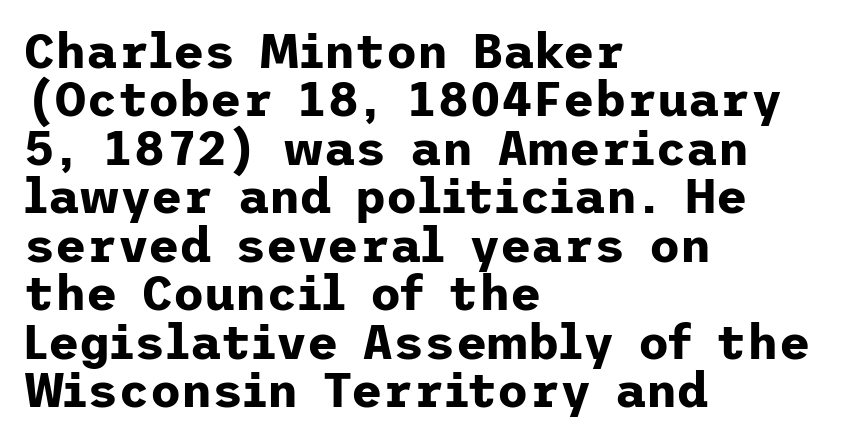
{"serif": "no", "italic": "no", "bold": "yes", "weight": "bold", "width": "normal", "stroke_contrast": "low", "x_height": "medium", "underline": "no", "align": "left", "line_spacing": "tight", "line_spacing_ratio": 1.01, "letter_spacing": "normal", "letter_spacing_em": 0.0, "glyph_px": 48}
